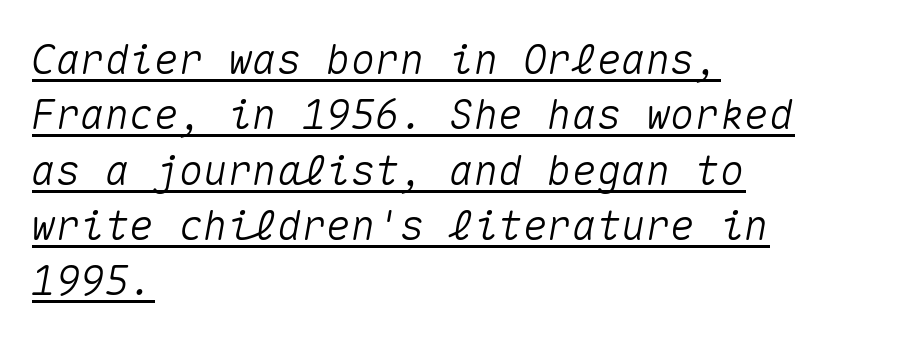
Evenly set lines give the paragraph a standard silhouette. These lines keep a tight, regular rhythm from letter to letter. Spacing verdict: monospaced, one width for all characters. Slant detected: the letters are inclined. The ragged edge is on the right, which tells us the setting is flush left.
